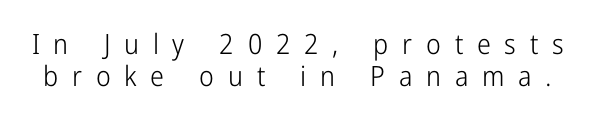
The image shows 28 px light, condensed sans-serif type, upright; set tight line spacing (1.15x), unusually wide letter spacing (+0.49 em), not underlined; low stroke contrast and a medium x-height.
